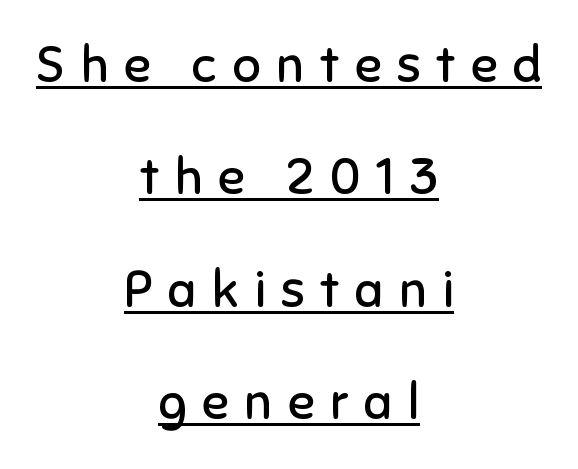
The image shows 50 px regular-weight sans-serif type, upright; set centered, loose line spacing (2.25x), unusually wide letter spacing (+0.31 em), underlined; low stroke contrast and a medium x-height.
